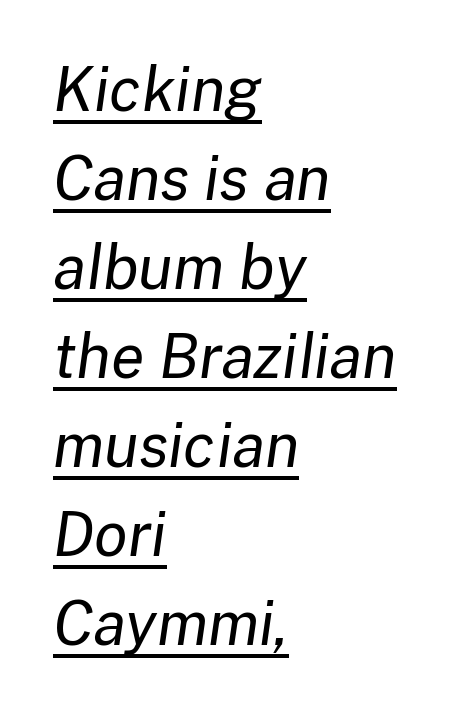
{"italic": "yes", "lean": "right", "slant_degrees": 8, "bold": "no", "weight": "regular", "width": "normal", "stroke_contrast": "low", "x_height": "medium", "monospaced": "no", "underline": "yes", "align": "left", "line_spacing": "normal", "line_spacing_ratio": 1.46, "letter_spacing": "normal", "letter_spacing_em": 0.0, "glyph_px": 61}
